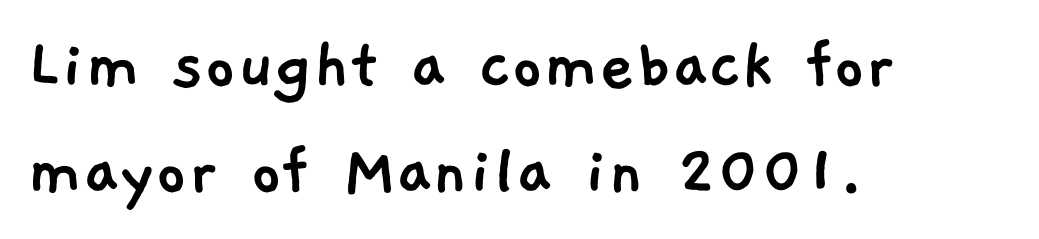
{"serif": "no", "width": "normal", "stroke_contrast": "low", "x_height": "medium", "monospaced": "no", "underline": "no", "align": "left", "line_spacing": "normal", "line_spacing_ratio": 1.38, "letter_spacing": "normal", "letter_spacing_em": 0.0, "glyph_px": 77}
